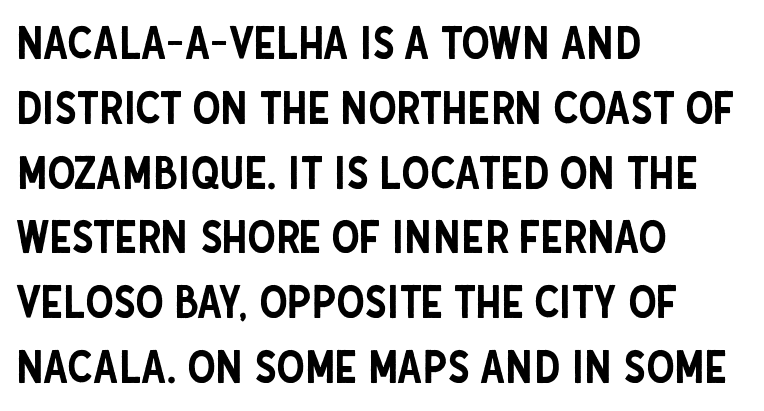
The lettering holds an erect, upright posture throughout. Does the copy run flush right? No — it runs flush left. A typesetter would call this zero additional tracking. This rendering features lettering with no underline. Is this a fixed-width face? No — the glyphs have proportional, varying widths.
